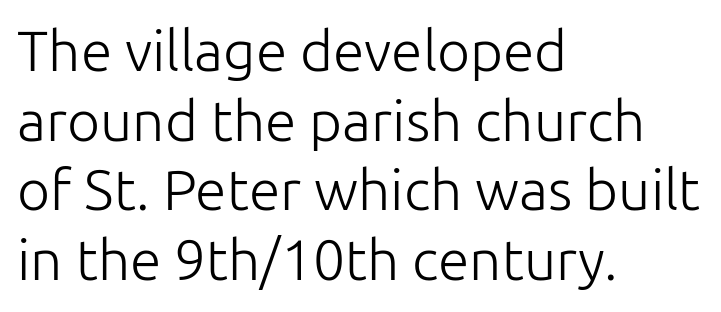
{"serif": "no", "italic": "no", "bold": "no", "weight": "light", "width": "normal", "stroke_contrast": "low", "x_height": "medium", "monospaced": "no", "underline": "no", "align": "left", "line_spacing_ratio": 1.22, "letter_spacing": "normal", "letter_spacing_em": 0.0, "glyph_px": 57}
